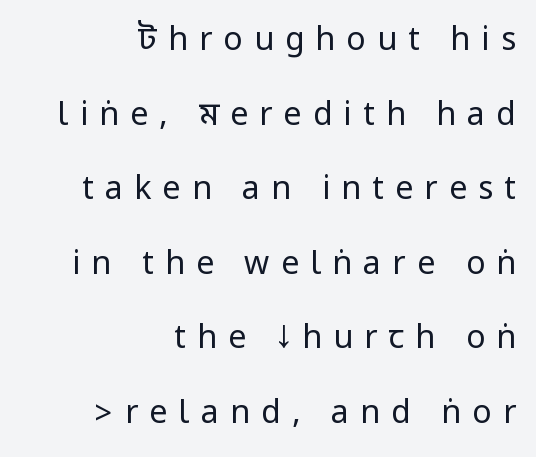
The image shows 32 px regular-weight, condensed sans-serif type, upright; set right-aligned, loose line spacing (2.33x), unusually wide letter spacing (+0.35 em), not underlined; low stroke contrast.
